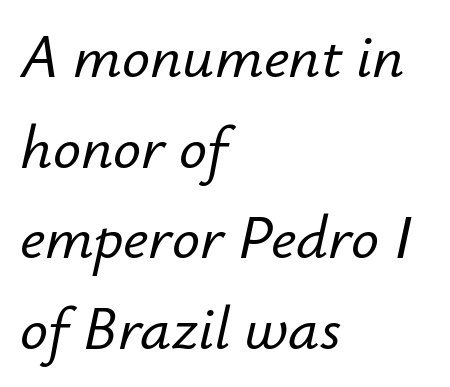
The image shows 62 px text type, italic (leaning right); set left-aligned, normal line spacing (1.46x), normal letter spacing, not underlined; low stroke contrast and a small x-height.
